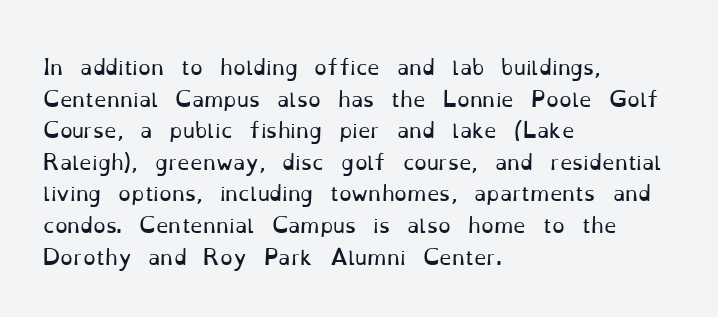
Teacher's note: observe the even left margin — that is flush-left alignment. The passage shown is not underscored anywhere. The rendering uses a moderate line-height, typical for paragraphs. Ascenders rise straight up at ninety degrees. Nobody touched the tracking dial on this one.
